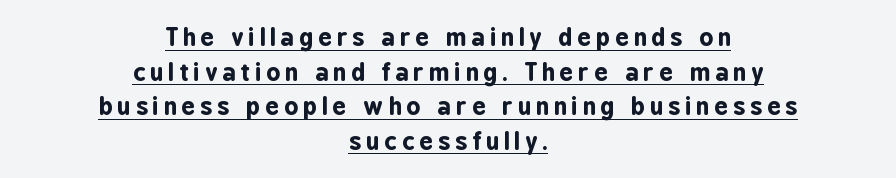
{"italic": "no", "bold": "yes", "underline": "yes", "align": "center", "line_spacing": "normal", "line_spacing_ratio": 1.44, "letter_spacing": "wide", "letter_spacing_em": 0.21, "glyph_px": 24}
